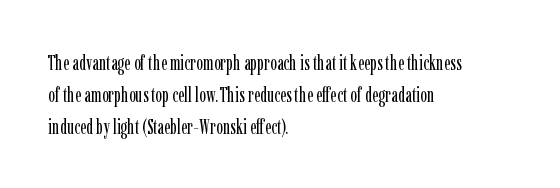
Q: Is the text bold? A: No.
Q: Is the text italic (slanted)? A: No, it is upright.
Q: Is the text underlined? A: No.
Q: How is the paragraph aligned? A: Left-aligned.
Q: Is the spacing between letters normal or unusually wide? A: Normal.
Q: Is the spacing between lines tight, normal or loose? A: Normal.
